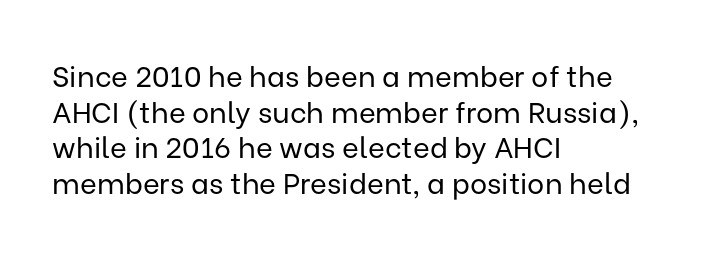
Think of a printed novel: that variable character pitch is what you see here. Compared with typical body copy, the letter spacing here is the same. Every row of glyphs begins at an identical x-position on the left. Check where the strokes stop: nothing finishes them off — pure sans. Vertical strokes here are truly vertical. Stems and bowls with no extra thickness — not bold.
